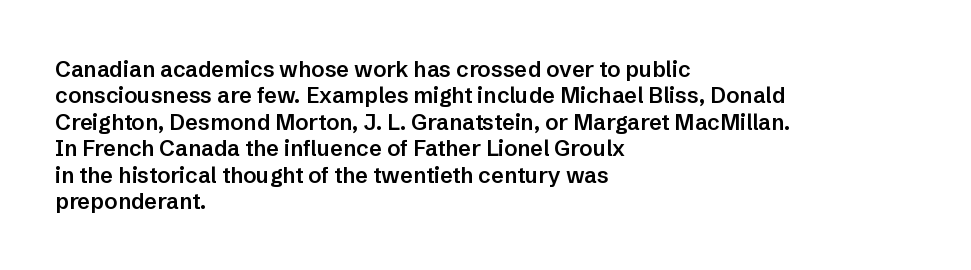
The image shows 22 px text type, upright; set left-aligned, line spacing 1.2x, normal letter spacing, not underlined.
